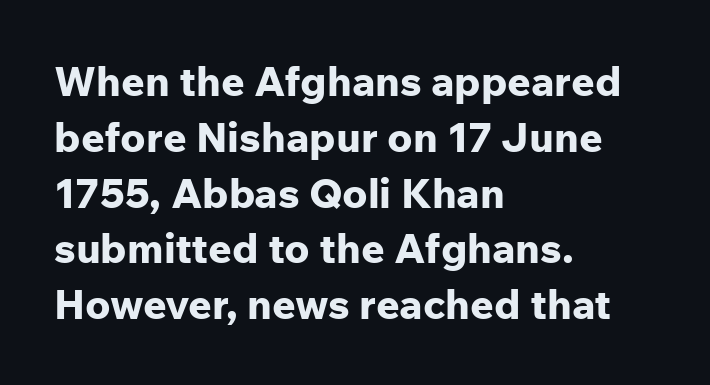
{"serif": "no", "italic": "no", "bold": "yes", "weight": "bold", "width": "normal", "stroke_contrast": "low", "x_height": "medium", "monospaced": "no", "underline": "no", "align": "left", "line_spacing": "normal", "line_spacing_ratio": 1.36, "letter_spacing": "normal", "letter_spacing_em": 0.0, "glyph_px": 41}
